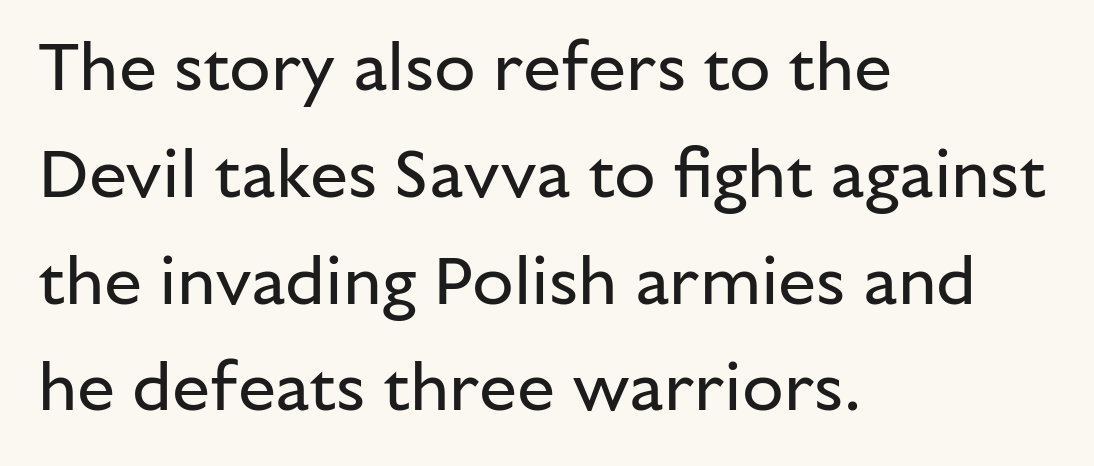
Q: Is the text bold? A: No.
Q: Is the text italic (slanted)? A: No, it is upright.
Q: Is the typeface a serif or a sans-serif typeface? A: Sans-serif.
Q: Is the text underlined? A: No.
Q: How is the paragraph aligned? A: Left-aligned.
Q: Is the spacing between letters normal or unusually wide? A: Normal.
Q: Is the spacing between lines tight, normal or loose? A: Normal.
Q: Width (condensed, normal, or wide)? A: Normal.
Q: Stroke contrast? A: Low.
Q: x-height? A: Medium.
Q: Monospaced? A: No.
